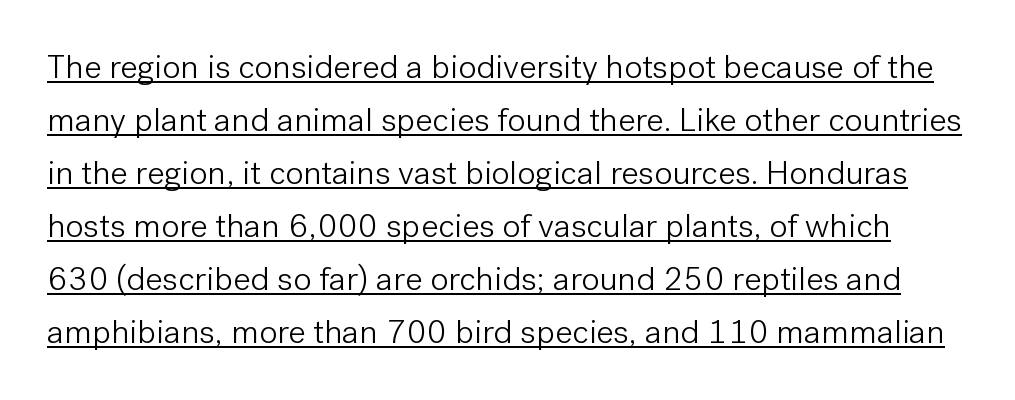
Successive baselines arrive at the customary interval. You could not count columns in this text — the font is proportionally spaced. Nope, no serifs anywhere on these letters. Every character sits straight up, as roman type does. The letterforms sit shoulder to shoulder at normal distance.
